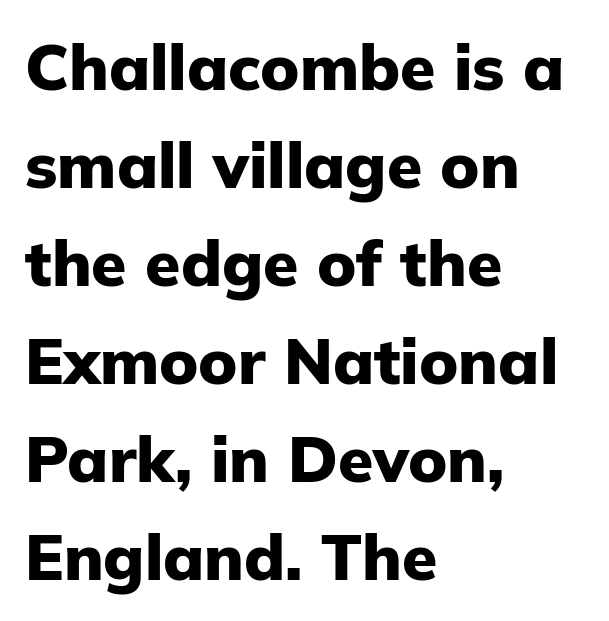
The image shows 64 px heavy sans-serif type, upright; set left-aligned, normal line spacing (1.53x), normal letter spacing, not underlined; low stroke contrast and a medium x-height.
